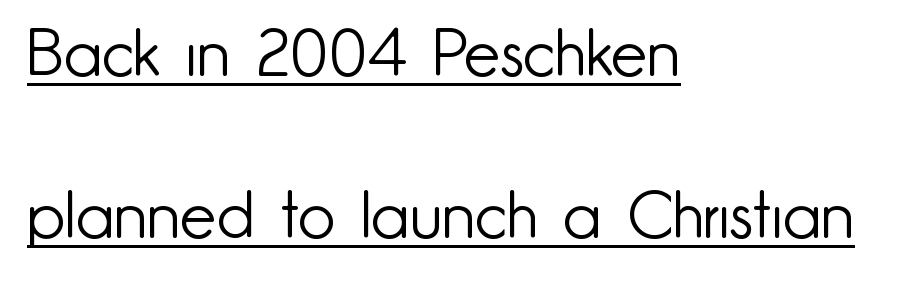
Q: Is the text bold? A: No.
Q: Is the text italic (slanted)? A: No, it is upright.
Q: Is the typeface a serif or a sans-serif typeface? A: Sans-serif.
Q: Is the text underlined? A: Yes.
Q: How is the paragraph aligned? A: Left-aligned.
Q: Is the spacing between letters normal or unusually wide? A: Normal.
Q: Is the spacing between lines tight, normal or loose? A: Loose.
Q: Width (condensed, normal, or wide)? A: Normal.
Q: Stroke contrast? A: Low.
Q: x-height? A: Small.
Q: Monospaced? A: No.
